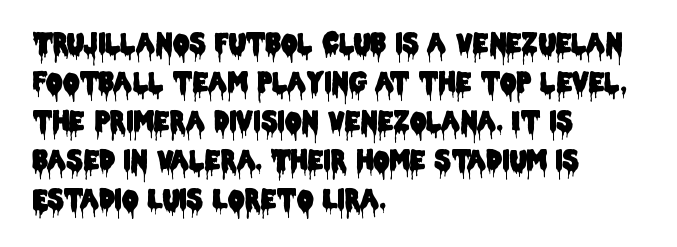
The image shows 26 px text type, upright; set left-aligned, normal line spacing (1.5x), normal letter spacing, not underlined.
